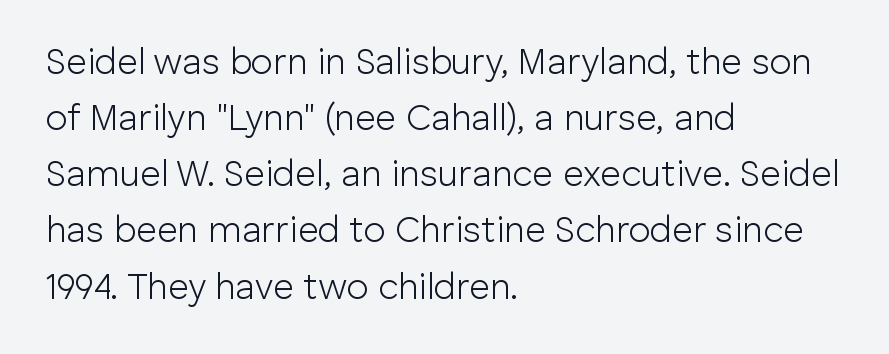
The image shows 36 px light sans-serif type, upright; set left-aligned, normal line spacing (1.56x), normal letter spacing, not underlined; low stroke contrast and a medium x-height.
